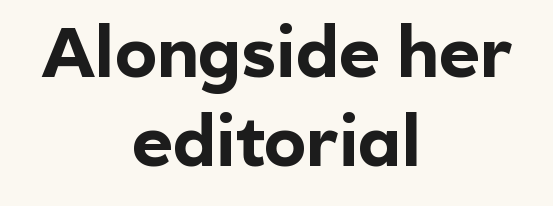
{"serif": "no", "italic": "no", "bold": "yes", "weight": "bold", "width": "normal", "x_height": "medium", "monospaced": "no", "underline": "no", "align": "center", "line_spacing": "normal", "line_spacing_ratio": 1.27, "letter_spacing": "normal", "letter_spacing_em": 0.0, "glyph_px": 70}
